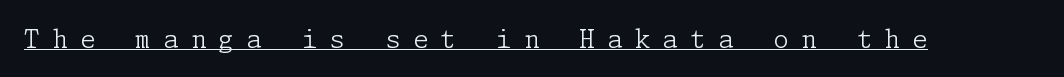
Q: Is the text bold? A: No.
Q: Is the text italic (slanted)? A: No, it is upright.
Q: Is the text underlined? A: Yes.
Q: Is the spacing between letters normal or unusually wide? A: Unusually wide.
